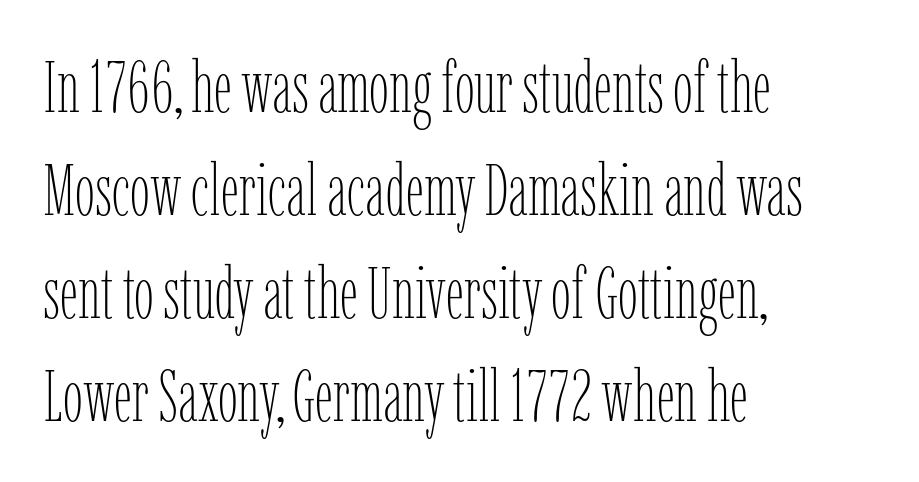
{"italic": "no", "bold": "no", "weight": "thin", "width": "condensed", "stroke_contrast": "low", "x_height": "medium", "monospaced": "no", "underline": "no", "align": "left", "line_spacing": "normal", "line_spacing_ratio": 1.43, "letter_spacing": "normal", "letter_spacing_em": 0.0, "glyph_px": 72}
